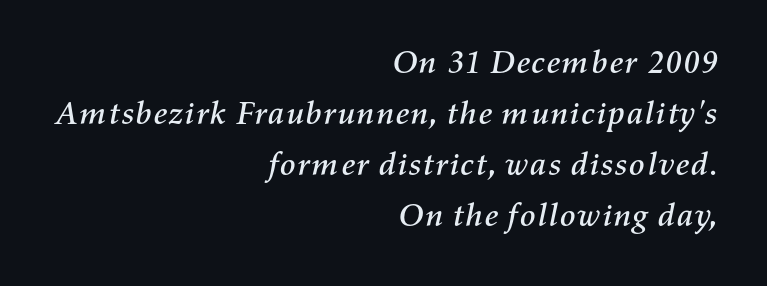
Q: Is the text italic (slanted)? A: Yes, it leans right by about 11 degrees.
Q: Is the text underlined? A: No.
Q: How is the paragraph aligned? A: Right-aligned.
Q: Is the spacing between letters normal or unusually wide? A: Normal.
Q: Is the spacing between lines tight, normal or loose? A: Normal.
Q: Width (condensed, normal, or wide)? A: Normal.
Q: Stroke contrast? A: Medium.
Q: x-height? A: Medium.
Q: Monospaced? A: No.
